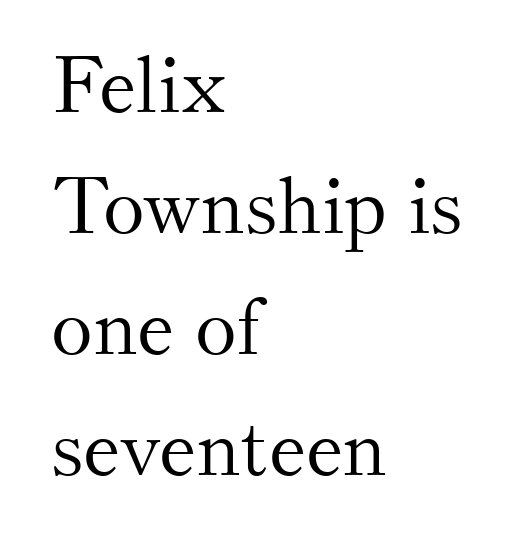
What's the leading like? Ordinary, nothing unusual. Spacing verdict: proportional, widths tailored to each character. Caption: multi-line text, flush left, ragged right. The specimen reads as upright at a glance. How are the letters spaced? Ordinarily, with no added tracking. Unmarked baselines from the first word to the last.
